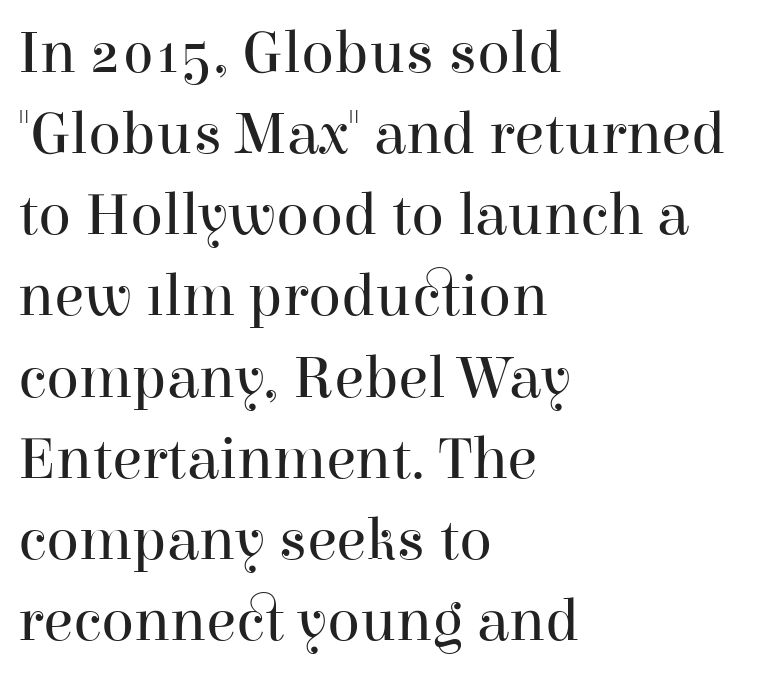
The image shows 61 px regular-weight serif type, upright; set left-aligned, normal line spacing (1.33x), normal letter spacing, not underlined; high stroke contrast and a medium x-height.
